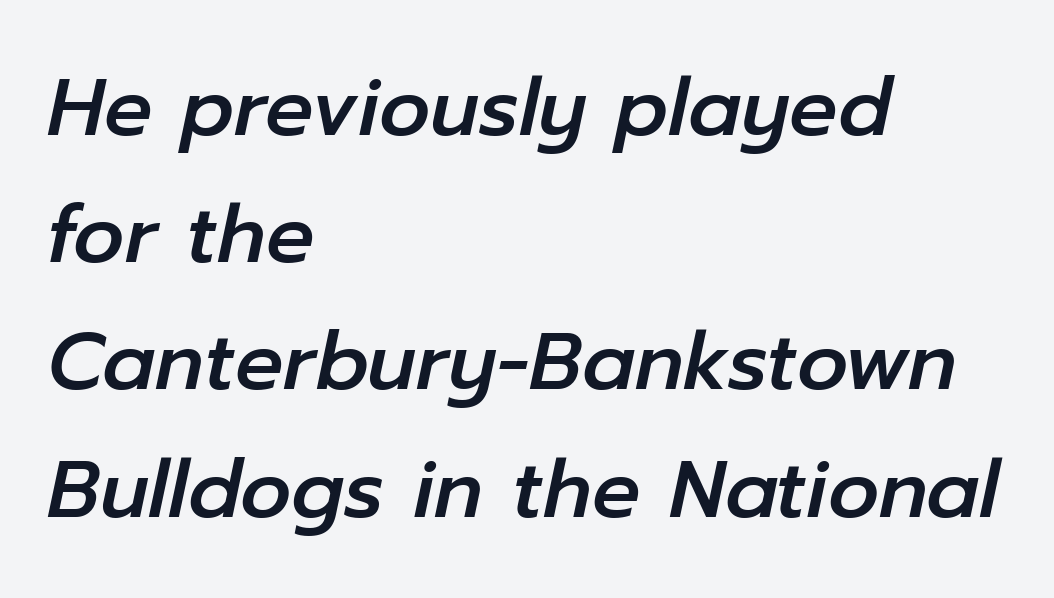
{"italic": "yes", "lean": "right", "slant_degrees": 12, "width": "normal", "stroke_contrast": "low", "x_height": "medium", "monospaced": "no", "underline": "no", "align": "left", "line_spacing": "normal", "line_spacing_ratio": 1.59, "letter_spacing": "normal", "letter_spacing_em": 0.0, "glyph_px": 80}
